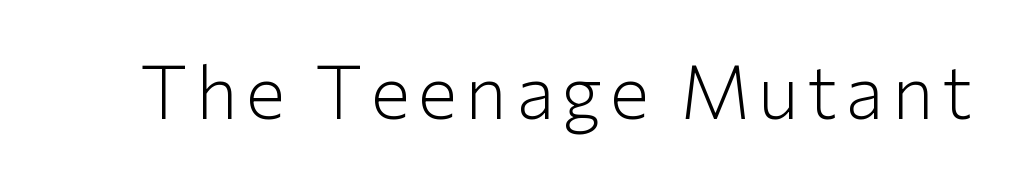
The image shows 74 px light sans-serif type, upright; set not underlined; low stroke contrast and a medium x-height.
